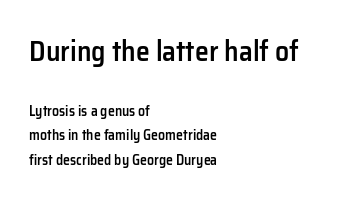
The image shows 28 px semibold sans-serif type, upright; set left-aligned, line spacing 1.74x, normal letter spacing, not underlined; the first (top) block is 2.0x larger; low stroke contrast and a medium x-height.
